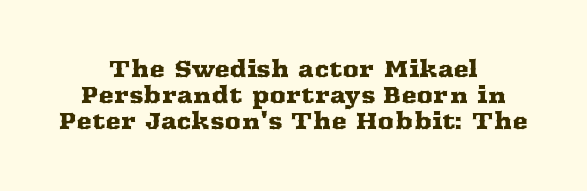
{"italic": "no", "underline": "no", "align": "center", "line_spacing": "tight", "line_spacing_ratio": 1.14, "letter_spacing": "normal", "letter_spacing_em": 0.0, "glyph_px": 23}
